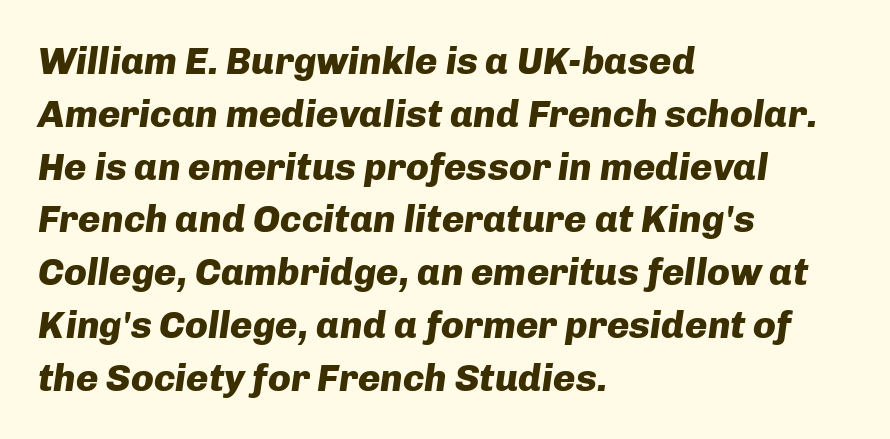
{"italic": "yes", "lean": "right", "slant_degrees": 8, "bold": "yes", "weight": "heavy", "width": "normal", "stroke_contrast": "low", "x_height": "medium", "monospaced": "no", "underline": "no", "align": "left", "line_spacing": "normal", "line_spacing_ratio": 1.39, "letter_spacing": "normal", "letter_spacing_em": 0.0, "glyph_px": 38}
